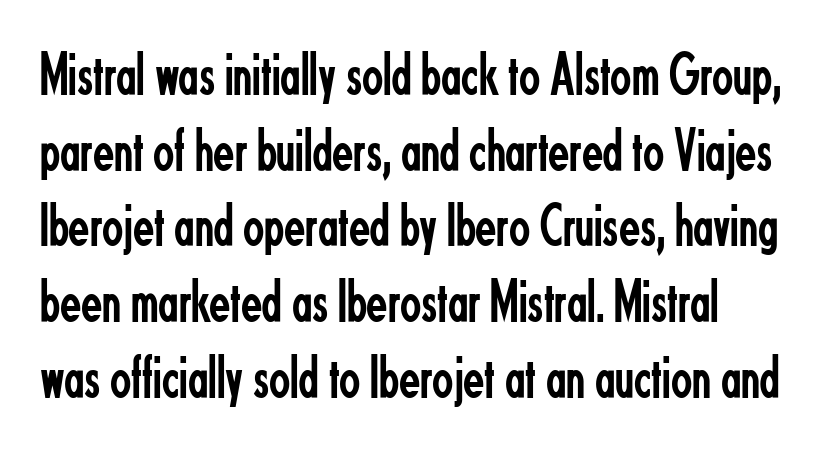
The axis of the letterforms is exactly vertical. Heaviness? Minimal to ordinary, like unemphasized prose. Descender tails drop into unmarked territory. The letterforms sit shoulder to shoulder at normal distance.
